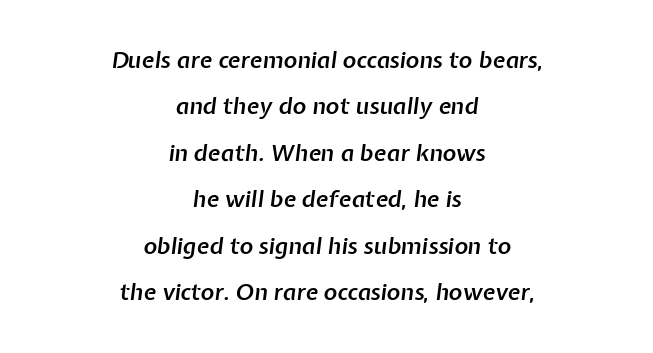
{"italic": "yes", "lean": "right", "slant_degrees": 7, "bold": "semi", "underline": "no", "align": "center", "line_spacing": "loose", "line_spacing_ratio": 2.02, "letter_spacing": "normal", "letter_spacing_em": 0.0, "glyph_px": 23}
